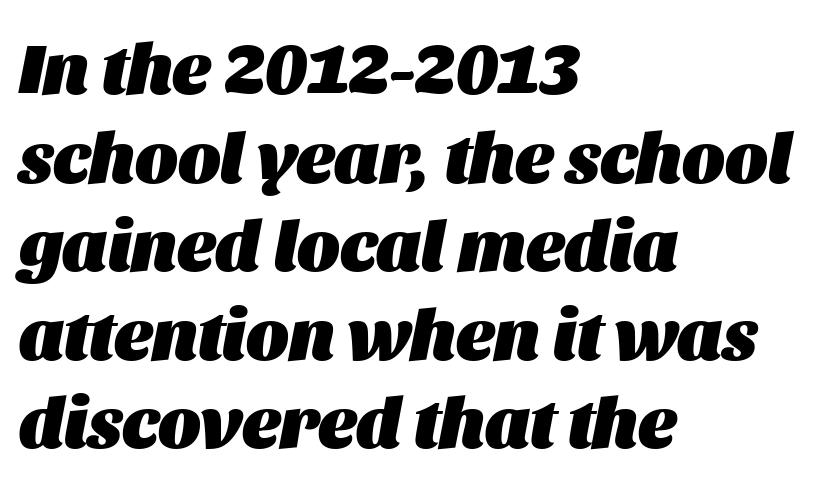
Q: Is the text bold? A: Yes.
Q: Is the text italic (slanted)? A: Yes, it leans right by about 11 degrees.
Q: Is the text underlined? A: No.
Q: How is the paragraph aligned? A: Left-aligned.
Q: Is the spacing between letters normal or unusually wide? A: Normal.
Q: Width (condensed, normal, or wide)? A: Normal.
Q: Stroke contrast? A: Medium.
Q: x-height? A: Large.
Q: Monospaced? A: No.
